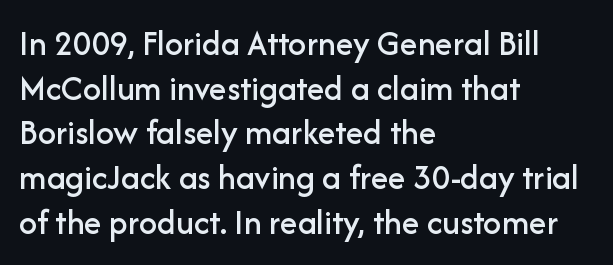
The image shows 36 px sans-serif type, upright; set left-aligned, line spacing 1.24x, normal letter spacing, not underlined; low stroke contrast and a medium x-height.
